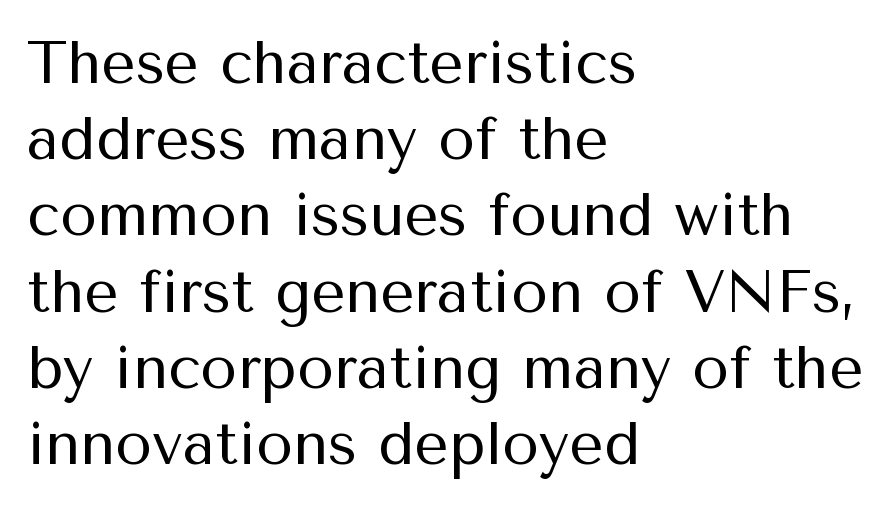
Q: Is the text bold? A: No.
Q: Is the text italic (slanted)? A: No, it is upright.
Q: Is the typeface a serif or a sans-serif typeface? A: Sans-serif.
Q: Is the text underlined? A: No.
Q: How is the paragraph aligned? A: Left-aligned.
Q: Is the spacing between letters normal or unusually wide? A: Normal.
Q: Is the spacing between lines tight, normal or loose? A: Normal.
Q: Width (condensed, normal, or wide)? A: Normal.
Q: Stroke contrast? A: Medium.
Q: x-height? A: Medium.
Q: Monospaced? A: No.
